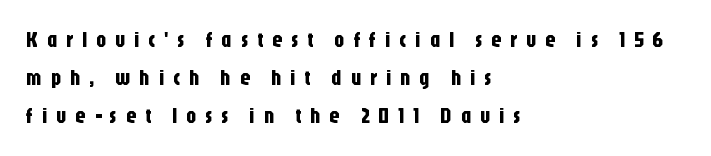
{"italic": "no", "underline": "no", "align": "left", "line_spacing_ratio": 1.81, "letter_spacing": "wide", "letter_spacing_em": 0.41, "glyph_px": 21}
